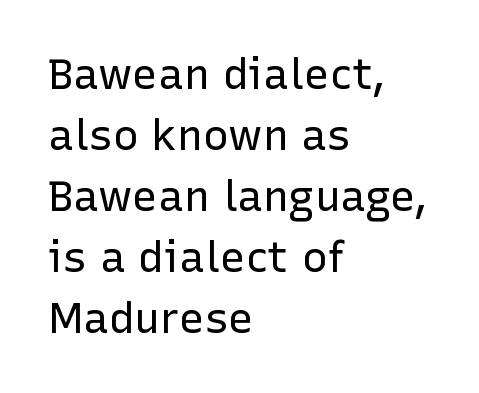
Q: Is the text bold? A: No.
Q: Is the text italic (slanted)? A: No, it is upright.
Q: Is the typeface a serif or a sans-serif typeface? A: Sans-serif.
Q: Is the text underlined? A: No.
Q: How is the paragraph aligned? A: Left-aligned.
Q: Is the spacing between letters normal or unusually wide? A: Normal.
Q: Is the spacing between lines tight, normal or loose? A: Normal.
Q: Width (condensed, normal, or wide)? A: Normal.
Q: Stroke contrast? A: Low.
Q: x-height? A: Medium.
Q: Monospaced? A: No.
